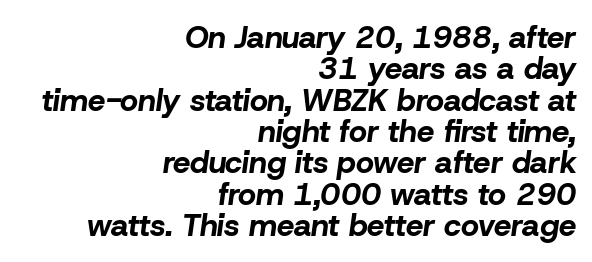
Q: Is the text bold? A: Yes.
Q: Is the text italic (slanted)? A: Yes, it leans right by about 8 degrees.
Q: Is the text underlined? A: No.
Q: How is the paragraph aligned? A: Right-aligned.
Q: Is the spacing between letters normal or unusually wide? A: Normal.
Q: Is the spacing between lines tight, normal or loose? A: Tight.
Q: Width (condensed, normal, or wide)? A: Normal.
Q: Stroke contrast? A: Low.
Q: x-height? A: Medium.
Q: Monospaced? A: No.
